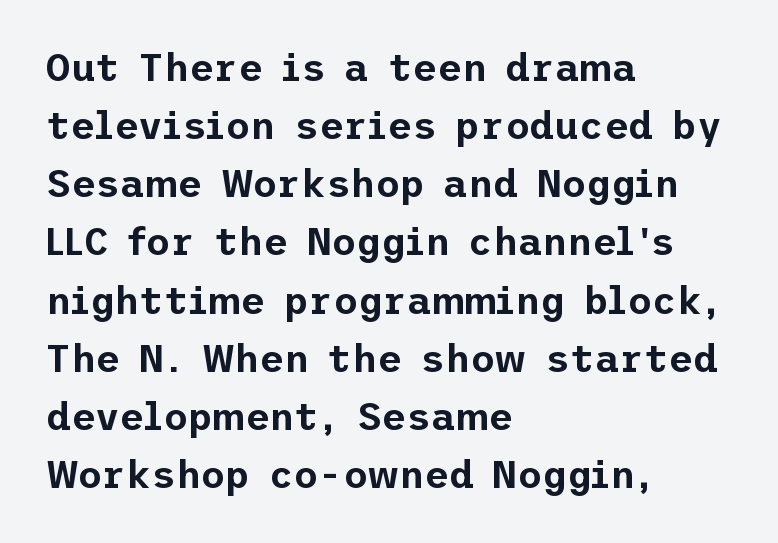
The image shows 38 px sans-serif type, upright; set left-aligned, normal line spacing (1.53x), normal letter spacing, not underlined; low stroke contrast and a medium x-height.
